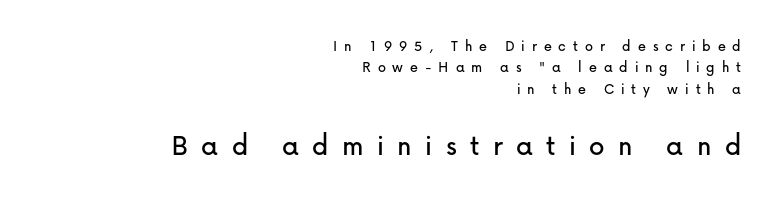
What's the leading like? Ordinary, nothing unusual. Typeset ragged left — the right edge is the straight one. Reading top to bottom, the characters get bigger at the block break. Characters remain perfectly vertical along every line. Nope, no serifs anywhere on these letters.
